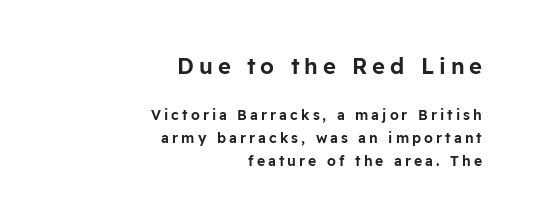
Posture: vertical. Reading top to bottom, the characters get smaller at the block break. You could only call the tracking loose — the letters float apart. The typesetter chose a ragged-left arrangement here. No word sits above an underline. Is there much room between lines? A standard amount, neither cramped nor airy.
